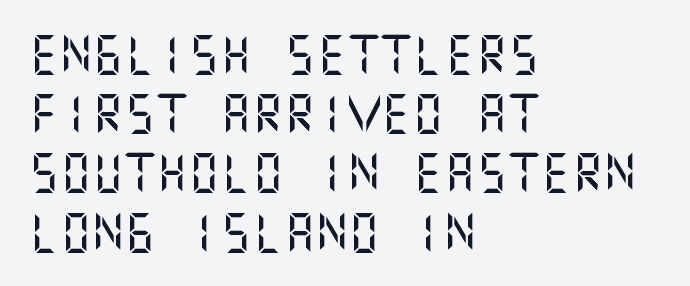
The image shows 40 px sans-serif type, upright; set left-aligned, normal line spacing (1.48x), normal letter spacing, not underlined; medium stroke contrast and a large x-height.
